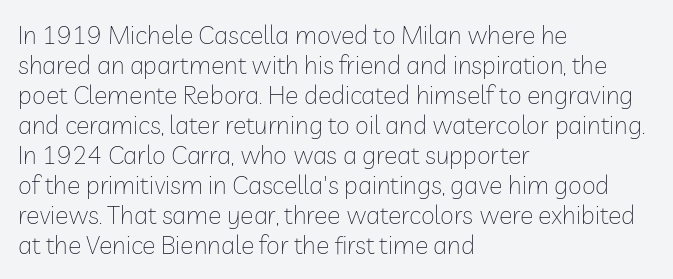
{"italic": "no", "bold": "no", "underline": "no", "align": "left", "line_spacing_ratio": 1.2, "letter_spacing": "normal", "letter_spacing_em": 0.0, "glyph_px": 25}
